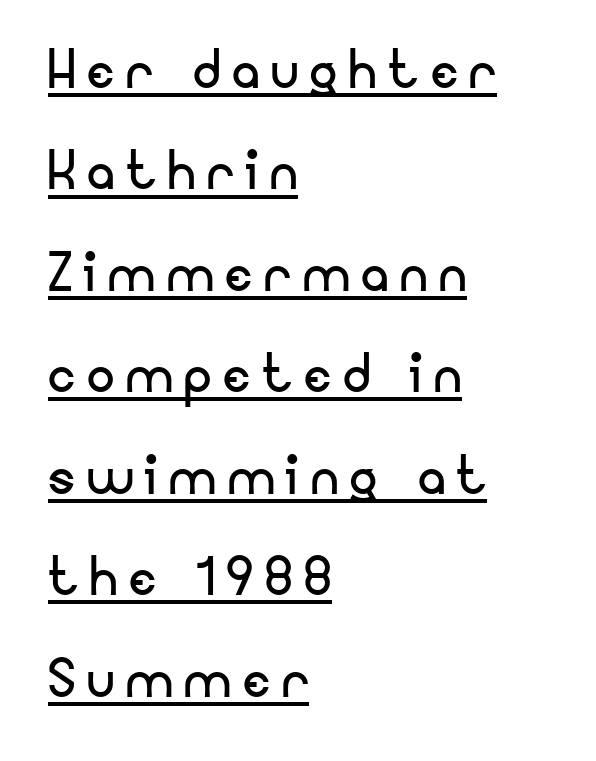
{"serif": "no", "italic": "no", "bold": "no", "weight": "regular", "width": "normal", "stroke_contrast": "low", "x_height": "small", "monospaced": "no", "underline": "yes", "align": "left", "line_spacing": "normal", "line_spacing_ratio": 1.47, "glyph_px": 69}
